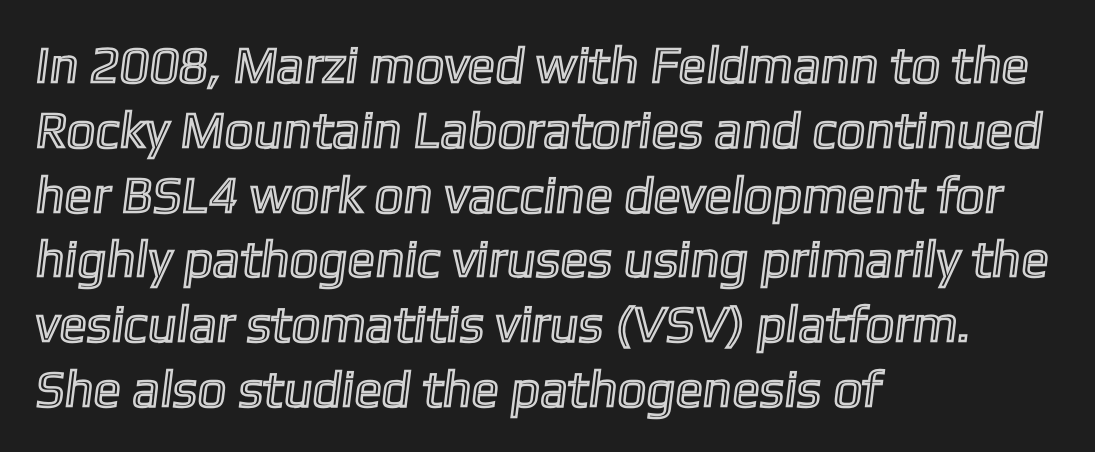
Glyph-to-glyph distance matches everyday printed text. These lines are rendered in a variable-pitch font. Descenders are the only things crossing below the line. Typeset ragged right — the left edge is the straight one. Regular leading.
